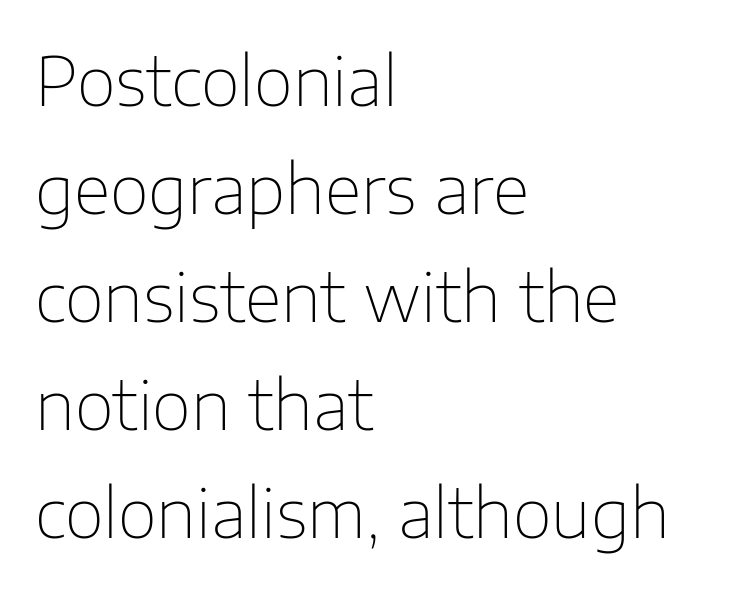
{"serif": "no", "italic": "no", "bold": "no", "weight": "thin", "width": "normal", "stroke_contrast": "low", "x_height": "medium", "monospaced": "no", "underline": "no", "align": "left", "line_spacing": "normal", "line_spacing_ratio": 1.59, "letter_spacing": "normal", "letter_spacing_em": 0.0, "glyph_px": 68}
